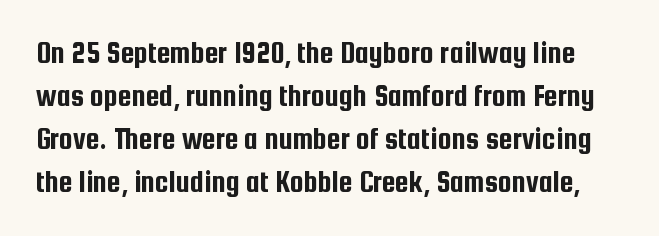
{"serif": "no", "italic": "no", "width": "condensed", "stroke_contrast": "low", "x_height": "medium", "monospaced": "no", "underline": "no", "line_spacing": "normal", "line_spacing_ratio": 1.39, "letter_spacing": "normal", "letter_spacing_em": 0.0, "glyph_px": 31}
